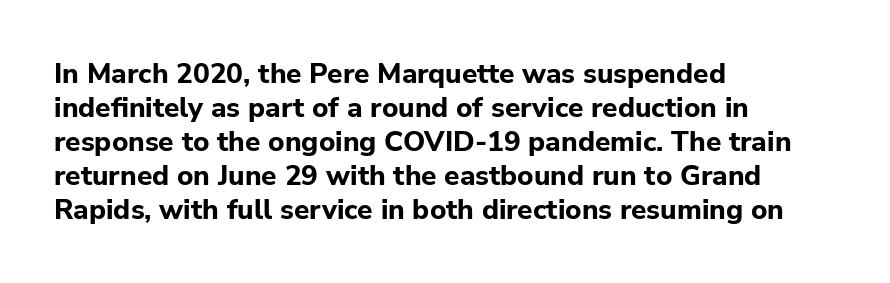
Proportional: the letters do not fall into vertical columns. The type sits square on the baseline with zero lean. Reading down the block, your eye returns to a fixed left position each line. Just letters on the line, the space beneath them empty. Nobody touched the tracking dial on this one.
